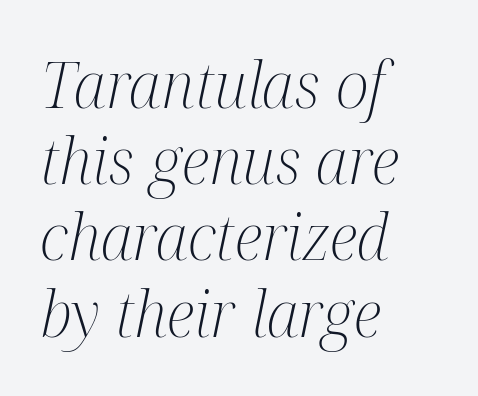
{"serif": "yes", "italic": "yes", "lean": "right", "slant_degrees": 12, "bold": "no", "weight": "light", "width": "condensed", "stroke_contrast": "medium", "x_height": "medium", "monospaced": "no", "underline": "no", "align": "left", "line_spacing_ratio": 1.21, "letter_spacing": "normal", "letter_spacing_em": 0.0, "glyph_px": 63}
